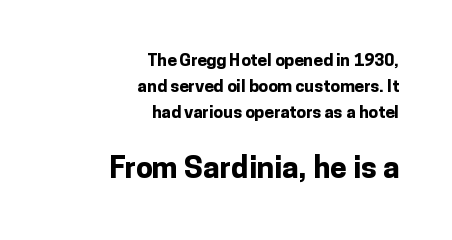
The image shows 30 px bold sans-serif type, upright; set right-aligned, normal line spacing (1.53x), normal letter spacing, not underlined; the second (bottom) block is 1.76x larger; low stroke contrast and a medium x-height.
